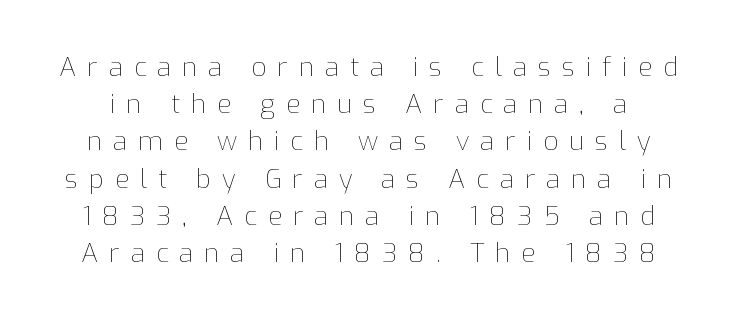
Q: Is the text bold? A: No.
Q: Is the text italic (slanted)? A: No, it is upright.
Q: Is the text underlined? A: No.
Q: Is the spacing between letters normal or unusually wide? A: Unusually wide.
Q: Is the spacing between lines tight, normal or loose? A: Normal.
